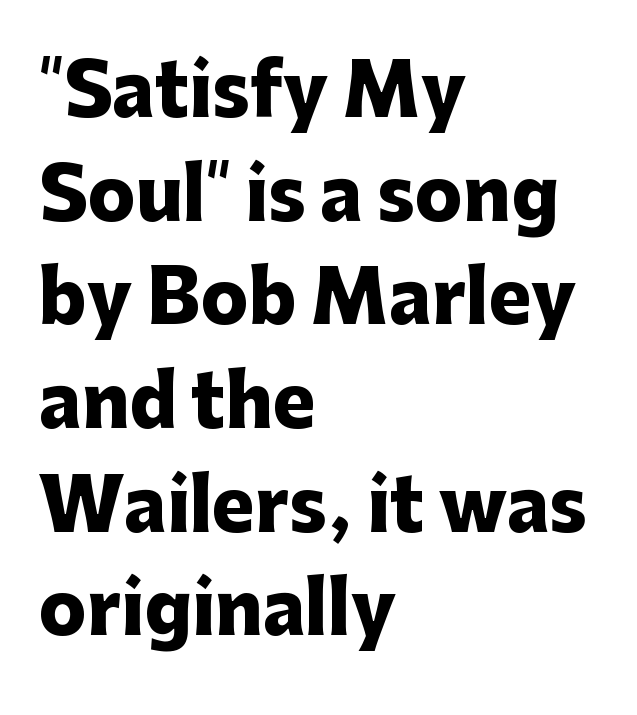
{"serif": "no", "italic": "no", "bold": "yes", "weight": "heavy", "width": "normal", "stroke_contrast": "low", "x_height": "medium", "monospaced": "no", "underline": "no", "align": "left", "line_spacing": "normal", "line_spacing_ratio": 1.46, "letter_spacing": "normal", "letter_spacing_em": 0.0, "glyph_px": 71}
